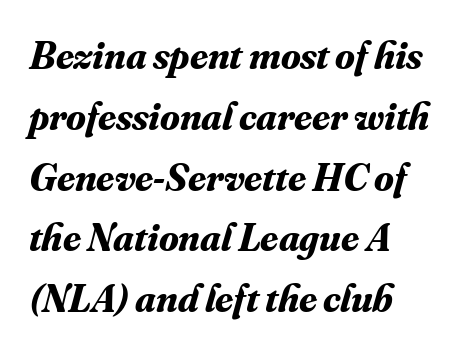
Is this a sans? No — the strokes have serifs. Unmarked baselines from the first word to the last. Varying glyph widths throughout — classic text-font behaviour. There's an unmistakable incline to the writing here.
